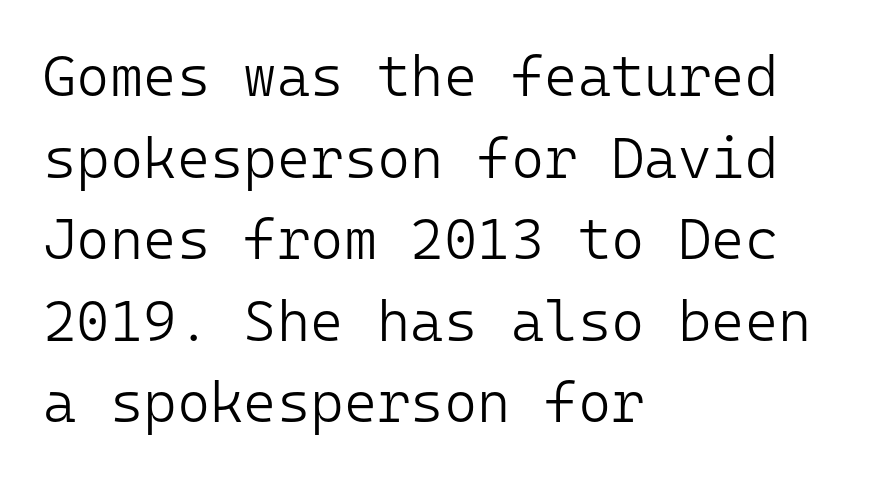
Q: Is the text bold? A: No.
Q: Is the text italic (slanted)? A: No, it is upright.
Q: Is the typeface a serif or a sans-serif typeface? A: Sans-serif.
Q: Is the text underlined? A: No.
Q: How is the paragraph aligned? A: Left-aligned.
Q: Is the spacing between letters normal or unusually wide? A: Normal.
Q: Is the spacing between lines tight, normal or loose? A: Normal.
Q: Width (condensed, normal, or wide)? A: Normal.
Q: Stroke contrast? A: Low.
Q: x-height? A: Medium.
Q: Monospaced? A: Yes.
